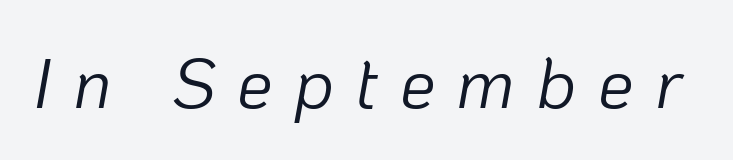
{"italic": "yes", "lean": "right", "slant_degrees": 10, "bold": "no", "weight": "light", "width": "normal", "stroke_contrast": "low", "x_height": "medium", "monospaced": "no", "underline": "no", "letter_spacing": "wide", "letter_spacing_em": 0.3, "glyph_px": 71}
